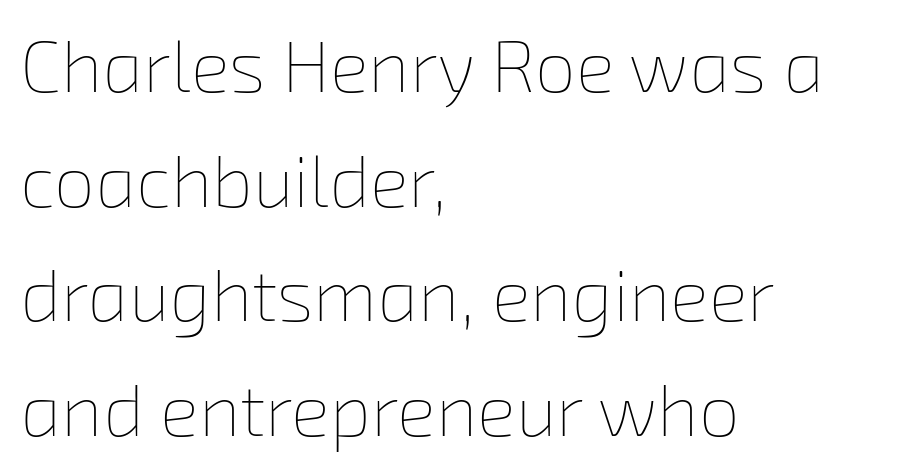
Q: Is the text bold? A: No.
Q: Is the text underlined? A: No.
Q: How is the paragraph aligned? A: Left-aligned.
Q: Is the spacing between letters normal or unusually wide? A: Normal.
Q: Is the spacing between lines tight, normal or loose? A: Normal.
Q: Width (condensed, normal, or wide)? A: Normal.
Q: Stroke contrast? A: Low.
Q: x-height? A: Medium.
Q: Monospaced? A: No.
